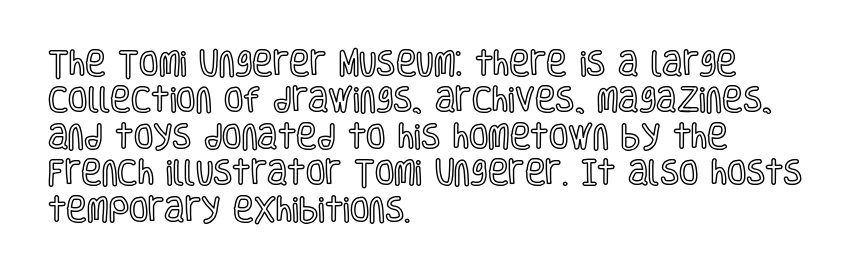
Q: Is the text italic (slanted)? A: No, it is upright.
Q: Is the text underlined? A: No.
Q: How is the paragraph aligned? A: Left-aligned.
Q: Is the spacing between letters normal or unusually wide? A: Normal.
Q: Is the spacing between lines tight, normal or loose? A: Normal.
Q: Width (condensed, normal, or wide)? A: Condensed.
Q: x-height? A: Large.
Q: Monospaced? A: No.
